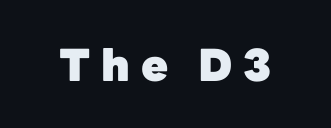
{"serif": "no", "italic": "no", "bold": "yes", "weight": "heavy", "width": "normal", "stroke_contrast": "low", "x_height": "medium", "monospaced": "no", "underline": "no", "letter_spacing": "wide", "letter_spacing_em": 0.24, "glyph_px": 44}
